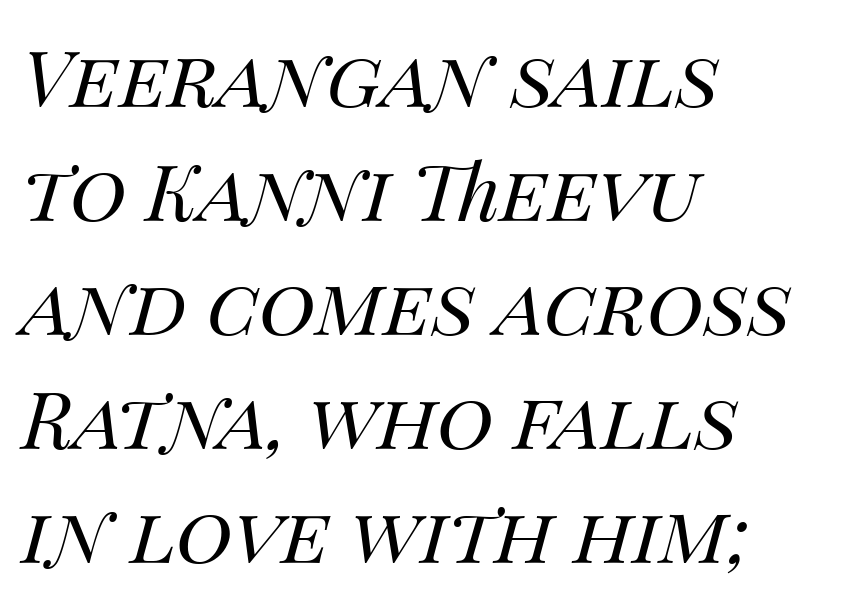
The image shows 78 px regular-weight type, italic (leaning right); set left-aligned, normal line spacing (1.46x), normal letter spacing, not underlined; medium stroke contrast and a large x-height.
